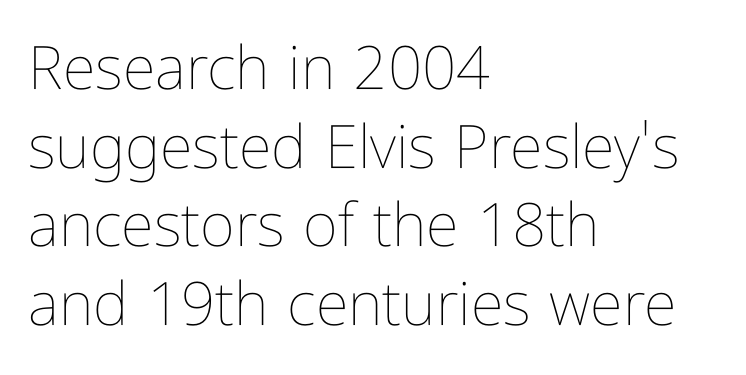
The image shows 60 px thin, condensed type, upright; set left-aligned, normal line spacing (1.31x), normal letter spacing, not underlined; low stroke contrast and a medium x-height.
